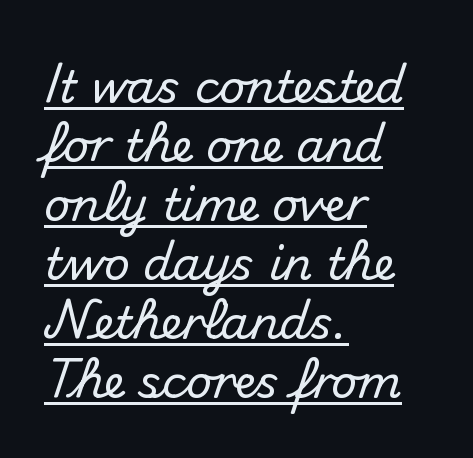
Does extra space separate the letters? No, they use regular spacing. Typographically, this falls in the sans-serif category. Leading matches the norm, producing a regular column.
